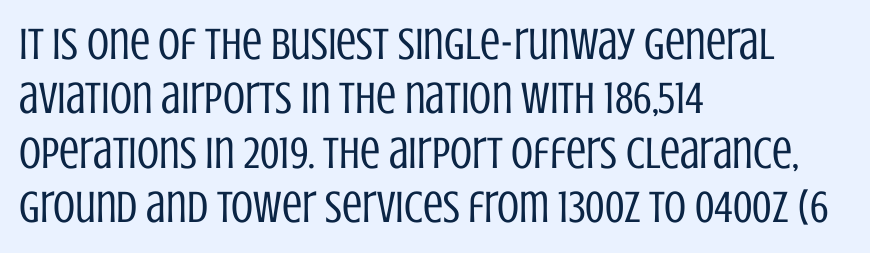
{"serif": "no", "italic": "no", "bold": "no", "weight": "regular", "width": "condensed", "stroke_contrast": "low", "x_height": "large", "monospaced": "no", "underline": "no", "align": "left", "line_spacing_ratio": 1.21, "letter_spacing": "normal", "letter_spacing_em": 0.0, "glyph_px": 45}
